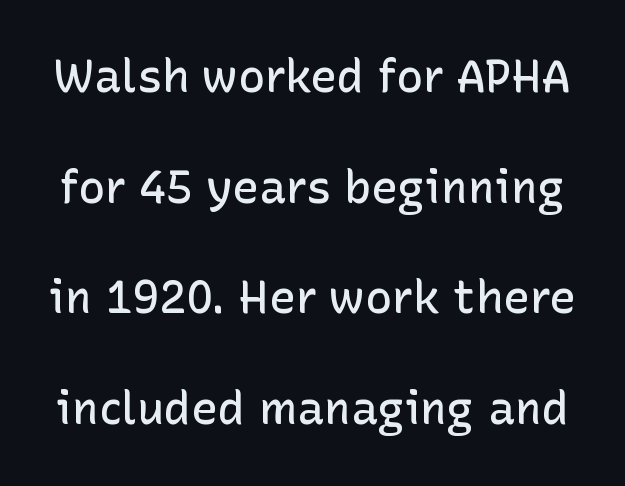
Serif or sans? Sans — the stroke terminals are bare. The passage shown is semibold, sitting just below true bold. Just letters on the line, the space beneath them empty. Loosely led — the rows are spread out. Notice how the stems are strictly vertical — no italics here.
